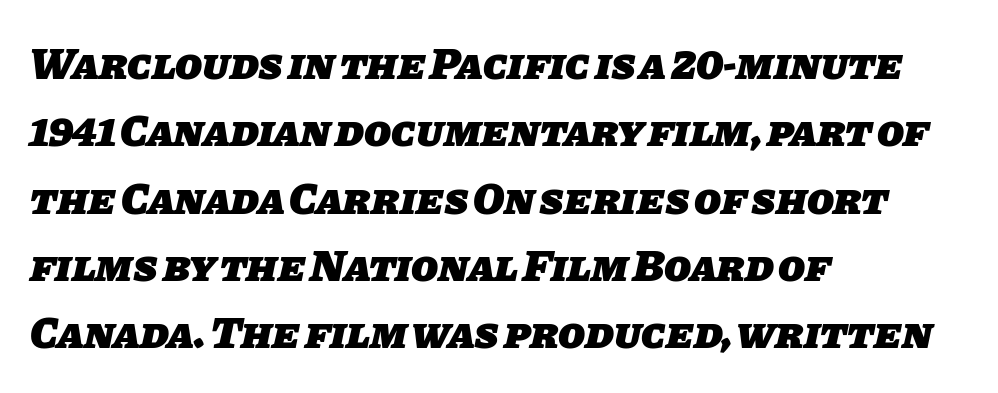
The image shows 44 px heavy type; set left-aligned, normal line spacing (1.53x), normal letter spacing, not underlined; low stroke contrast and a large x-height.
